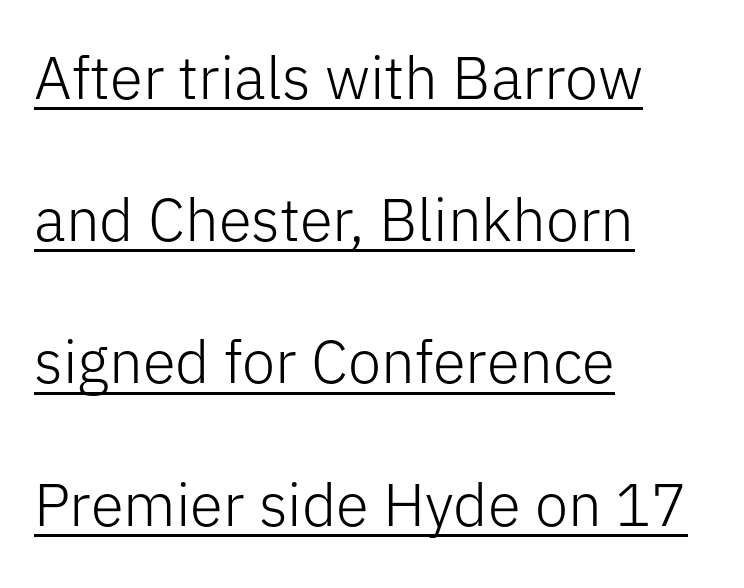
Q: Is the text bold? A: No.
Q: Is the text italic (slanted)? A: No, it is upright.
Q: Is the typeface a serif or a sans-serif typeface? A: Sans-serif.
Q: Is the text underlined? A: Yes.
Q: How is the paragraph aligned? A: Left-aligned.
Q: Is the spacing between letters normal or unusually wide? A: Normal.
Q: Is the spacing between lines tight, normal or loose? A: Loose.
Q: Width (condensed, normal, or wide)? A: Normal.
Q: Stroke contrast? A: Low.
Q: x-height? A: Medium.
Q: Monospaced? A: No.
